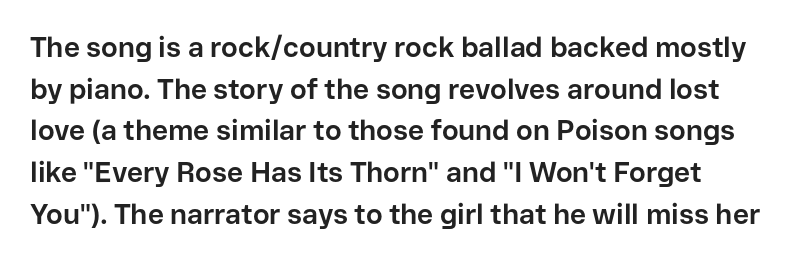
Character widths vary here, with narrow letters taking less room than wide ones. Does the weight exceed regular? Yes, all the way to bold. Students, observe: this is what conventionally led text looks like. The letters sit at their default tracking, neither squeezed nor spread.
